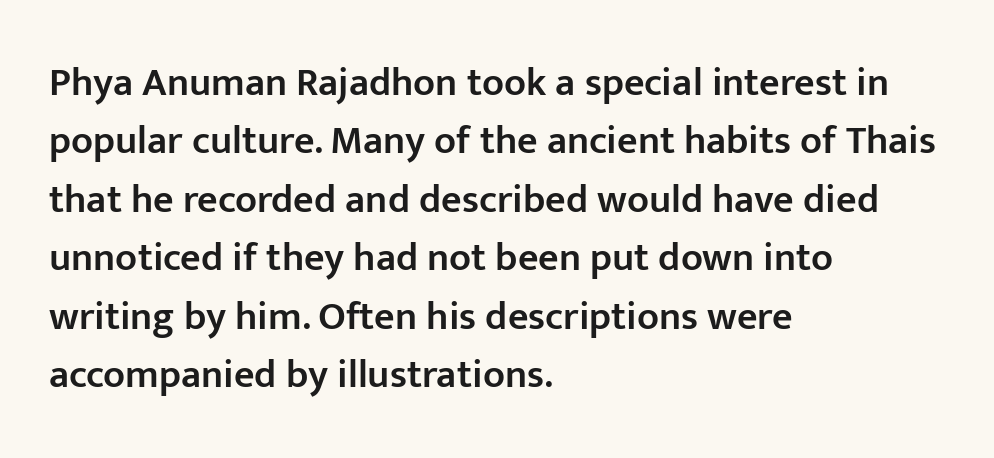
Q: Is the text bold? A: Semi-bold.
Q: Is the text italic (slanted)? A: No, it is upright.
Q: Is the typeface a serif or a sans-serif typeface? A: Sans-serif.
Q: Is the text underlined? A: No.
Q: How is the paragraph aligned? A: Left-aligned.
Q: Is the spacing between letters normal or unusually wide? A: Normal.
Q: Is the spacing between lines tight, normal or loose? A: Normal.
Q: Width (condensed, normal, or wide)? A: Normal.
Q: Stroke contrast? A: Low.
Q: x-height? A: Medium.
Q: Monospaced? A: No.
